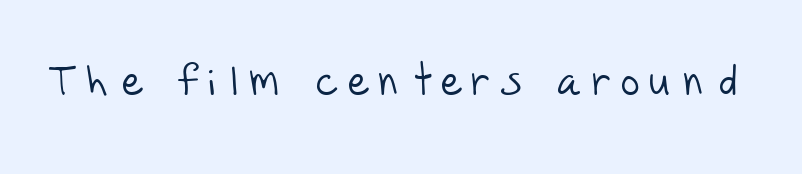
Q: Is the text bold? A: No.
Q: Is the typeface a serif or a sans-serif typeface? A: Sans-serif.
Q: Is the text underlined? A: No.
Q: Is the spacing between letters normal or unusually wide? A: Unusually wide.
Q: Width (condensed, normal, or wide)? A: Normal.
Q: Stroke contrast? A: Low.
Q: x-height? A: Large.
Q: Monospaced? A: No.
